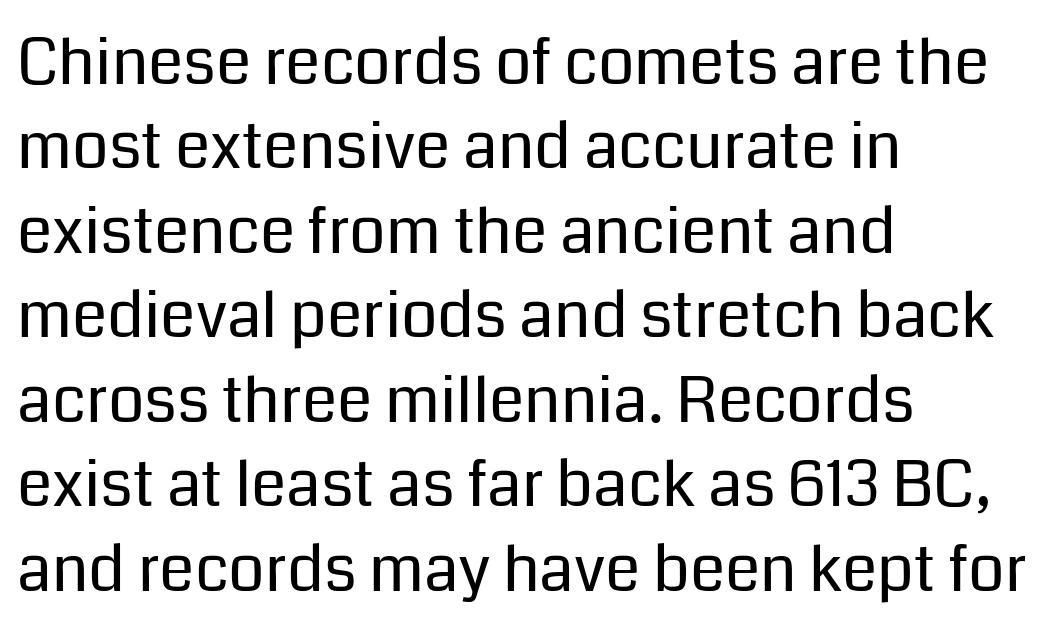
It's the straight-up-and-down kind of type. Summary of vertical rhythm: regular, with standard interline spacing. The lines in this sample share a left origin and differ only in where they stop. Letter spacing: default. Note the varied advance widths — an 'i' is clearly narrower than an 'm'. Unmarked baselines from the first word to the last.
